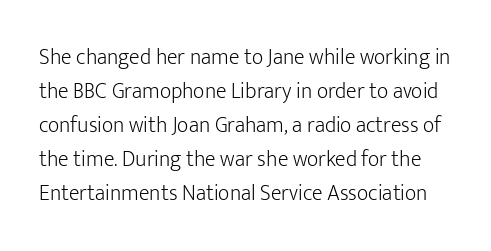
The letterforms sit shoulder to shoulder at normal distance. The string is rendered with underlining switched off. Posture: upright roman. The weight would be labelled regular, book, light, or lighter still.
